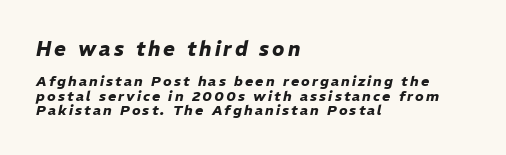
The image shows 20 px bold type, italic (leaning right); set left-aligned, tight line spacing (1.02x), not underlined; the first (top) block is 1.43x larger.
